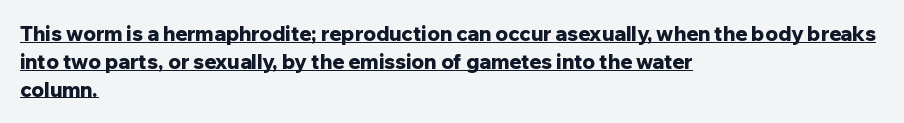
Q: Is the text bold? A: Yes.
Q: Is the text italic (slanted)? A: No, it is upright.
Q: Is the text underlined? A: Yes.
Q: How is the paragraph aligned? A: Left-aligned.
Q: Is the spacing between letters normal or unusually wide? A: Normal.
Q: Is the spacing between lines tight, normal or loose? A: Normal.
